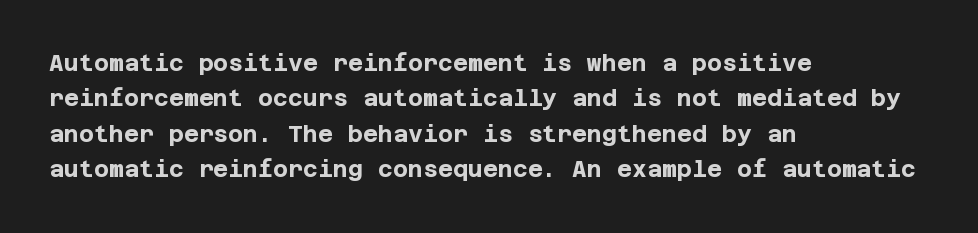
The strip under each line holds only bare page. The designer left line spacing at the default. Typeset ragged right — the left edge is the straight one. Heavy-handed strokes throughout: this text is bold.
